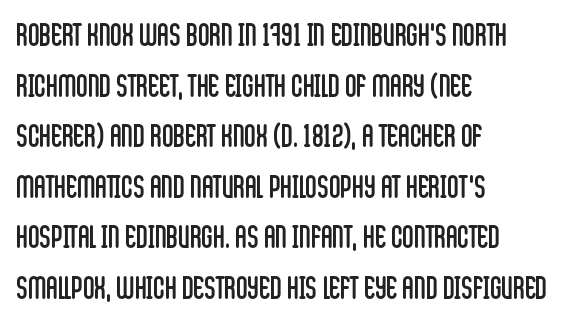
The gaps between neighbouring characters are ordinary and unremarkable. Quick note: underline off. This is not heavy type; no bold has been used. These lines sit exactly where default settings would place them.
